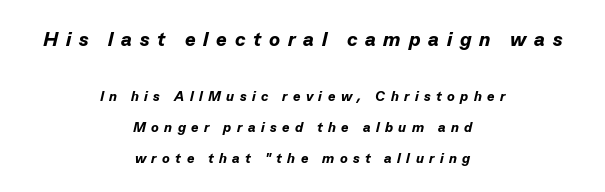
Q: Is the text bold? A: Yes.
Q: Is the text italic (slanted)? A: Yes, it leans right by about 13 degrees.
Q: Is the text underlined? A: No.
Q: How is the paragraph aligned? A: Centered.
Q: Is the spacing between letters normal or unusually wide? A: Unusually wide.
Q: Is the spacing between lines tight, normal or loose? A: Loose.
Q: Which block of text is set in a larger size, the first (top) or the second (bottom)? A: The first (top) one.
